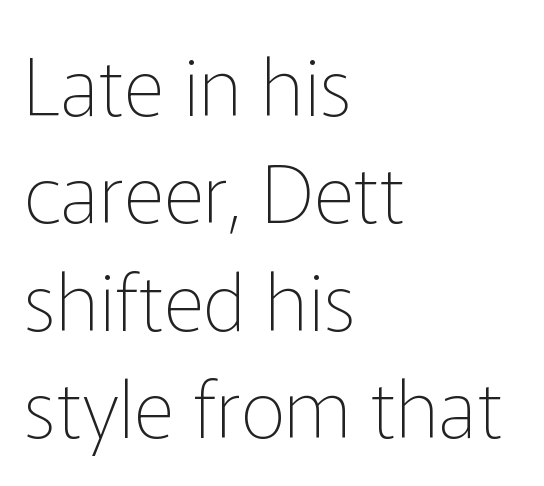
Has an underline been added? It has not. When letters stand straight like this, we call the style roman or upright. This block has exactly the height ordinary leading produces. Honestly, the letter spacing is just normal — you wouldn't notice it.
